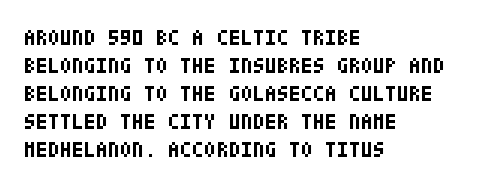
{"italic": "no", "bold": "yes", "underline": "no", "align": "left", "line_spacing": "normal", "line_spacing_ratio": 1.27, "letter_spacing": "normal", "letter_spacing_em": 0.0, "glyph_px": 22}
